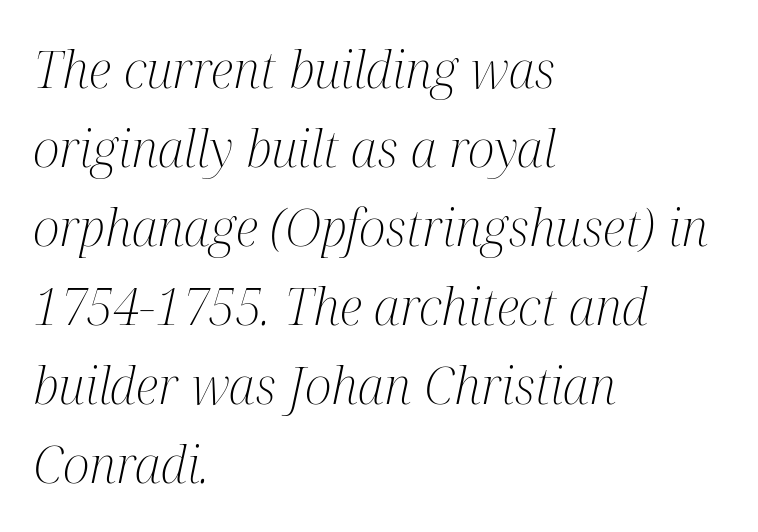
Q: Is the text bold? A: No.
Q: Is the text italic (slanted)? A: Yes, it leans right by about 12 degrees.
Q: Is the typeface a serif or a sans-serif typeface? A: Serif.
Q: Is the text underlined? A: No.
Q: How is the paragraph aligned? A: Left-aligned.
Q: Is the spacing between letters normal or unusually wide? A: Normal.
Q: Is the spacing between lines tight, normal or loose? A: Normal.
Q: Width (condensed, normal, or wide)? A: Condensed.
Q: Stroke contrast? A: Medium.
Q: x-height? A: Medium.
Q: Monospaced? A: No.
